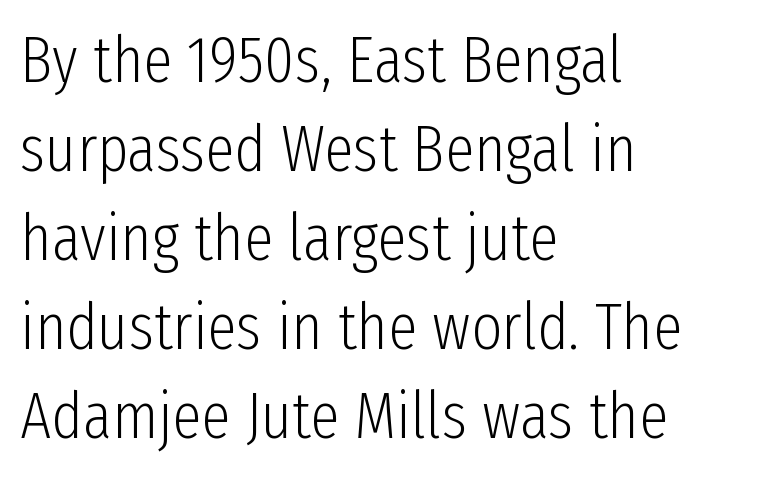
Q: Is the text bold? A: No.
Q: Is the text italic (slanted)? A: No, it is upright.
Q: Is the typeface a serif or a sans-serif typeface? A: Sans-serif.
Q: Is the text underlined? A: No.
Q: How is the paragraph aligned? A: Left-aligned.
Q: Is the spacing between letters normal or unusually wide? A: Normal.
Q: Is the spacing between lines tight, normal or loose? A: Normal.
Q: Width (condensed, normal, or wide)? A: Condensed.
Q: Stroke contrast? A: Low.
Q: x-height? A: Medium.
Q: Monospaced? A: No.
